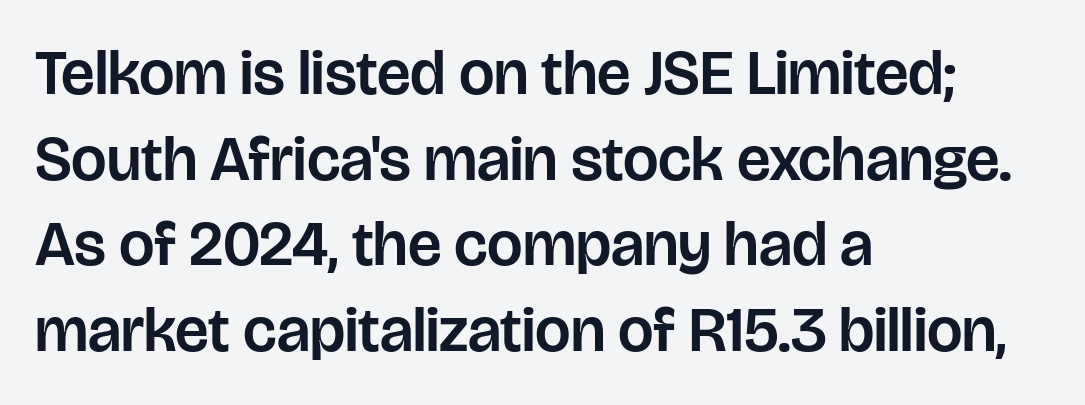
Rule under the text: the space is simply empty. This sample is left-justified, so line endings fall wherever the words run out. Think of a printed novel: that variable character pitch is what you see here. The horizontal fit of the characters is conventional and even.
